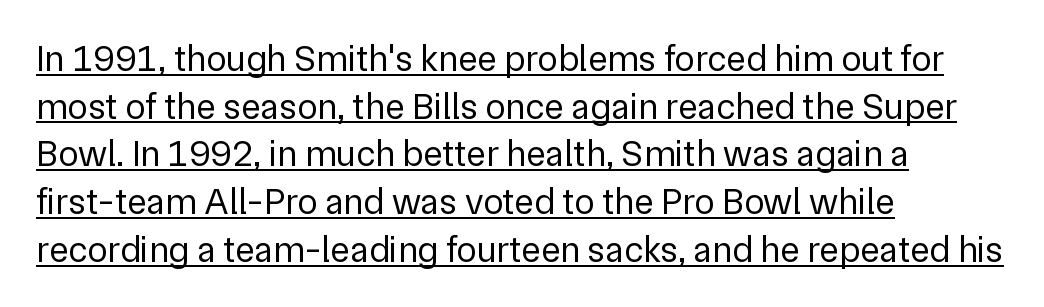
{"serif": "no", "italic": "no", "bold": "no", "weight": "regular", "width": "normal", "stroke_contrast": "low", "x_height": "medium", "monospaced": "no", "underline": "yes", "align": "left", "line_spacing": "normal", "line_spacing_ratio": 1.29, "letter_spacing": "normal", "letter_spacing_em": 0.0, "glyph_px": 37}
